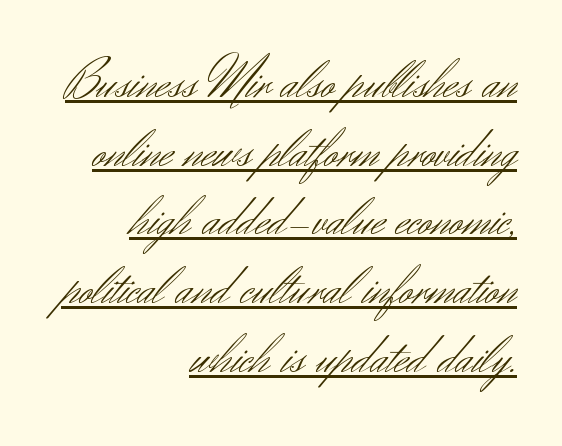
The image shows 55 px light sans-serif type; set right-aligned, normal line spacing (1.25x), normal letter spacing, underlined; medium stroke contrast and a small x-height.
